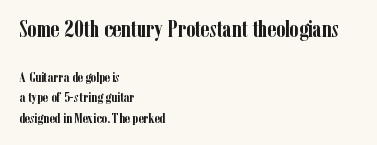
Line starts are locked; line ends wander. Each glyph is drawn with heavy, bold strokes. Two sizes are in play, and the larger belongs to the first block. Glance below the letters and you will spot only blank space.
